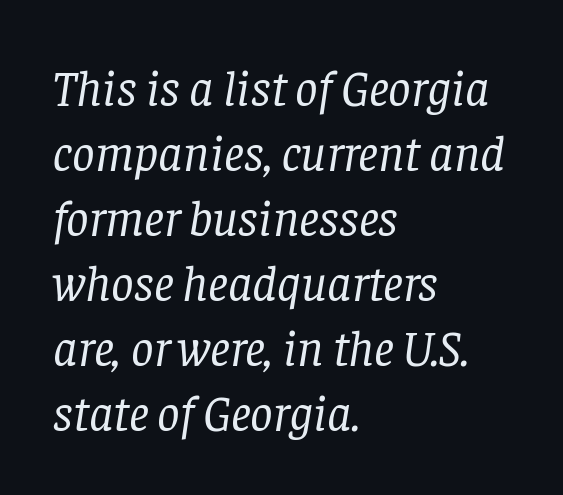
The image shows 50 px regular-weight serif type, italic (leaning right); set left-aligned, normal line spacing (1.3x), normal letter spacing, not underlined; low stroke contrast and a large x-height.
